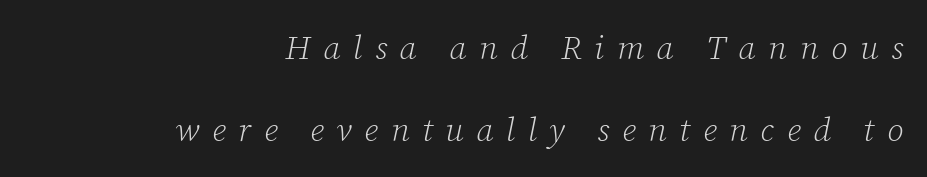
{"serif": "yes", "italic": "yes", "lean": "right", "slant_degrees": 12, "bold": "no", "weight": "light", "width": "normal", "stroke_contrast": "low", "x_height": "medium", "monospaced": "no", "underline": "no", "align": "right", "line_spacing": "loose", "line_spacing_ratio": 2.48, "letter_spacing": "wide", "letter_spacing_em": 0.38, "glyph_px": 33}
